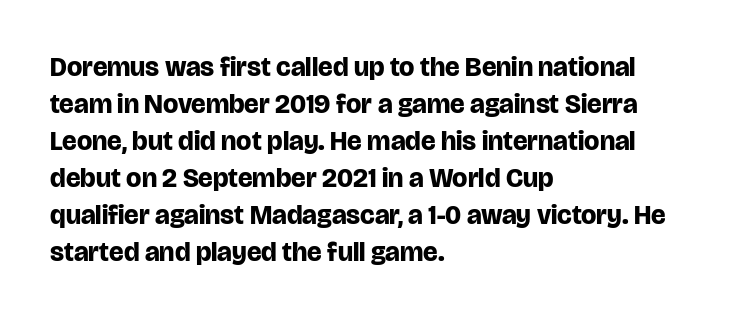
Q: Is the text bold? A: Yes.
Q: Is the text italic (slanted)? A: No, it is upright.
Q: Is the text underlined? A: No.
Q: How is the paragraph aligned? A: Left-aligned.
Q: Is the spacing between letters normal or unusually wide? A: Normal.
Q: Is the spacing between lines tight, normal or loose? A: Normal.
